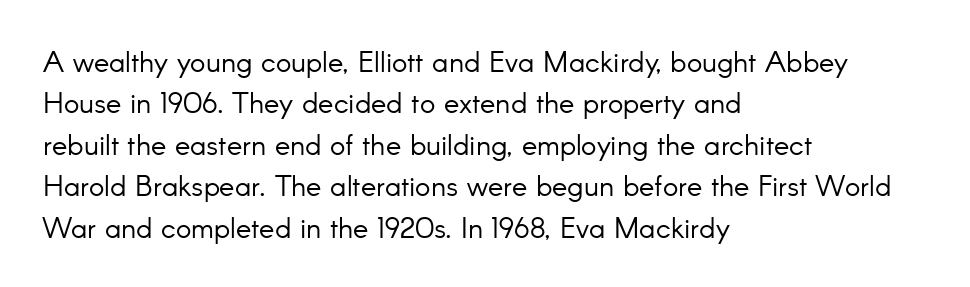
The image shows 29 px light sans-serif type, upright; set left-aligned, normal line spacing (1.43x), normal letter spacing, not underlined; low stroke contrast and a small x-height.
